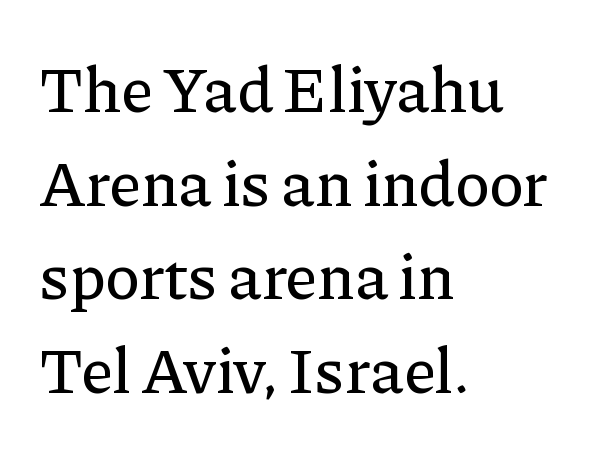
Q: Is the text italic (slanted)? A: No, it is upright.
Q: Is the typeface a serif or a sans-serif typeface? A: Serif.
Q: Is the text underlined? A: No.
Q: How is the paragraph aligned? A: Left-aligned.
Q: Is the spacing between letters normal or unusually wide? A: Normal.
Q: Is the spacing between lines tight, normal or loose? A: Normal.
Q: Width (condensed, normal, or wide)? A: Normal.
Q: Stroke contrast? A: Low.
Q: x-height? A: Medium.
Q: Monospaced? A: No.
